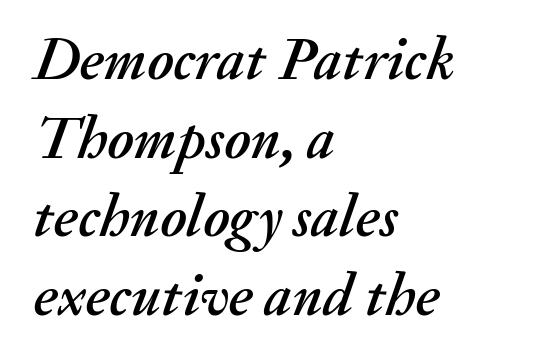
{"italic": "yes", "lean": "right", "slant_degrees": 20, "width": "normal", "stroke_contrast": "medium", "x_height": "small", "monospaced": "no", "underline": "no", "align": "left", "line_spacing": "normal", "line_spacing_ratio": 1.31, "letter_spacing": "normal", "letter_spacing_em": 0.0, "glyph_px": 60}
